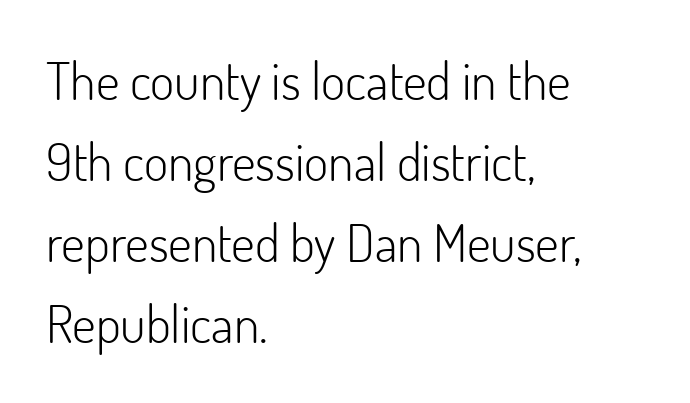
Q: Is the text bold? A: No.
Q: Is the text italic (slanted)? A: No, it is upright.
Q: Is the typeface a serif or a sans-serif typeface? A: Sans-serif.
Q: Is the text underlined? A: No.
Q: How is the paragraph aligned? A: Left-aligned.
Q: Is the spacing between letters normal or unusually wide? A: Normal.
Q: Is the spacing between lines tight, normal or loose? A: Normal.
Q: Width (condensed, normal, or wide)? A: Normal.
Q: Stroke contrast? A: Low.
Q: x-height? A: Small.
Q: Monospaced? A: No.
